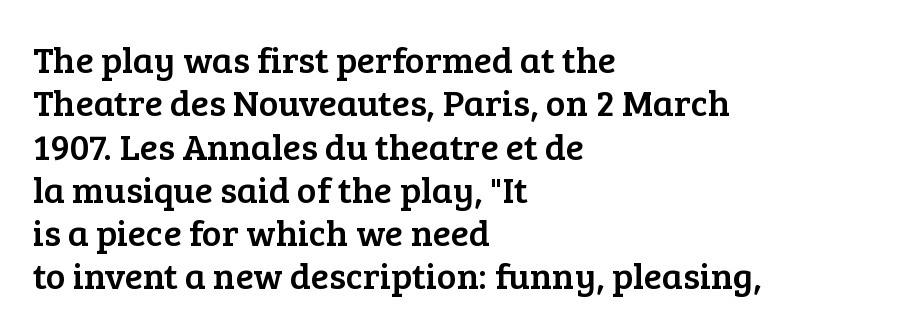
{"serif": "yes", "italic": "no", "width": "normal", "stroke_contrast": "low", "x_height": "medium", "monospaced": "no", "underline": "no", "align": "left", "line_spacing_ratio": 1.17, "letter_spacing": "normal", "letter_spacing_em": 0.0, "glyph_px": 37}
